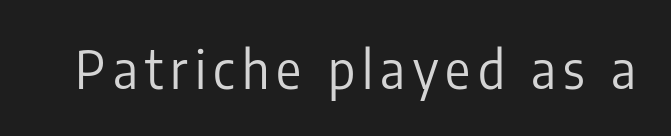
Q: Is the text bold? A: No.
Q: Is the text italic (slanted)? A: No, it is upright.
Q: Is the typeface a serif or a sans-serif typeface? A: Sans-serif.
Q: Is the text underlined? A: No.
Q: Width (condensed, normal, or wide)? A: Condensed.
Q: Stroke contrast? A: Low.
Q: x-height? A: Medium.
Q: Monospaced? A: No.
